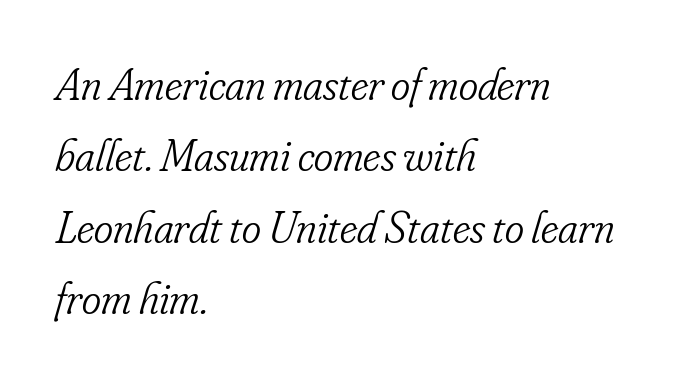
The passage shown is typed in a proportional face where columns would drift. A typesetter would mark this as italic. Counters stay open thanks to moderate or lighter strokes. Descenders hang freely into open space. The letters sit at their default tracking, neither squeezed nor spread. The passage is arranged the way most books set body copy — flush left.
